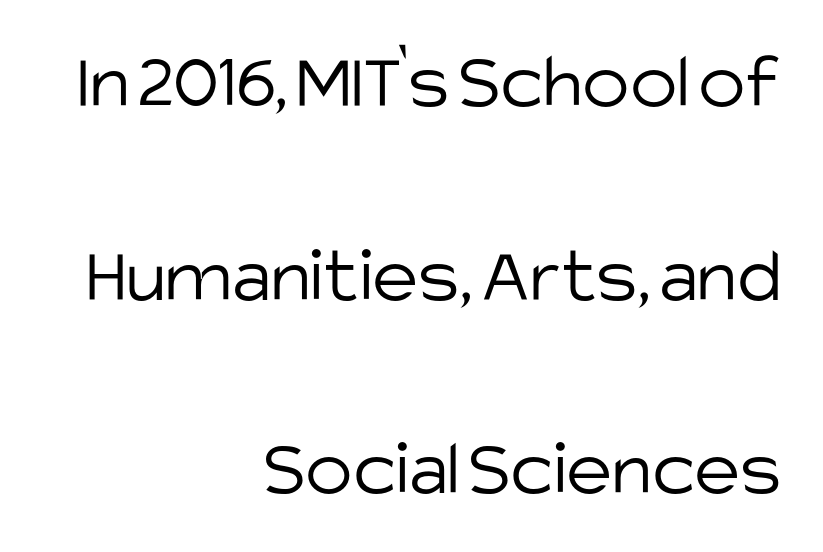
The image shows 79 px light sans-serif type, upright; set right-aligned, loose line spacing (2.45x), normal letter spacing, not underlined; low stroke contrast and a large x-height.
